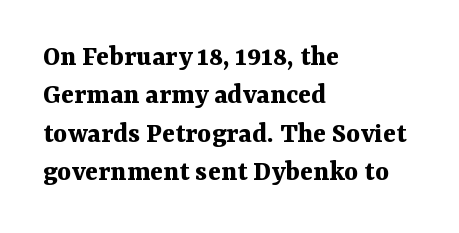
Q: Is the text bold? A: Yes.
Q: Is the text italic (slanted)? A: No, it is upright.
Q: Is the typeface a serif or a sans-serif typeface? A: Serif.
Q: Is the text underlined? A: No.
Q: How is the paragraph aligned? A: Left-aligned.
Q: Is the spacing between letters normal or unusually wide? A: Normal.
Q: Is the spacing between lines tight, normal or loose? A: Normal.
Q: Width (condensed, normal, or wide)? A: Normal.
Q: Stroke contrast? A: Medium.
Q: x-height? A: Medium.
Q: Monospaced? A: No.
